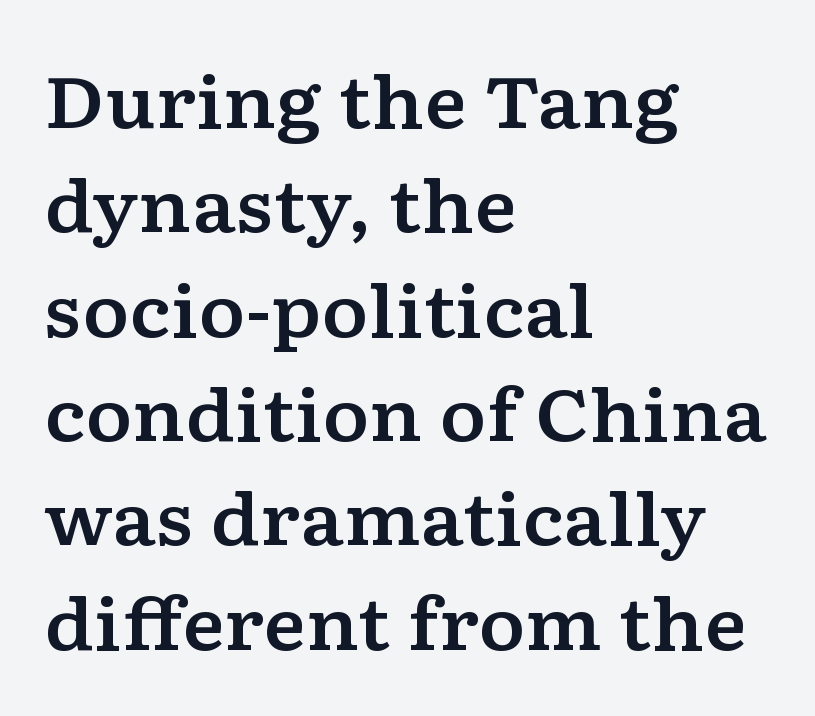
Q: Is the text italic (slanted)? A: No, it is upright.
Q: Is the typeface a serif or a sans-serif typeface? A: Serif.
Q: Is the text underlined? A: No.
Q: How is the paragraph aligned? A: Left-aligned.
Q: Is the spacing between letters normal or unusually wide? A: Normal.
Q: Is the spacing between lines tight, normal or loose? A: Normal.
Q: Width (condensed, normal, or wide)? A: Wide.
Q: Stroke contrast? A: Low.
Q: x-height? A: Medium.
Q: Monospaced? A: No.
